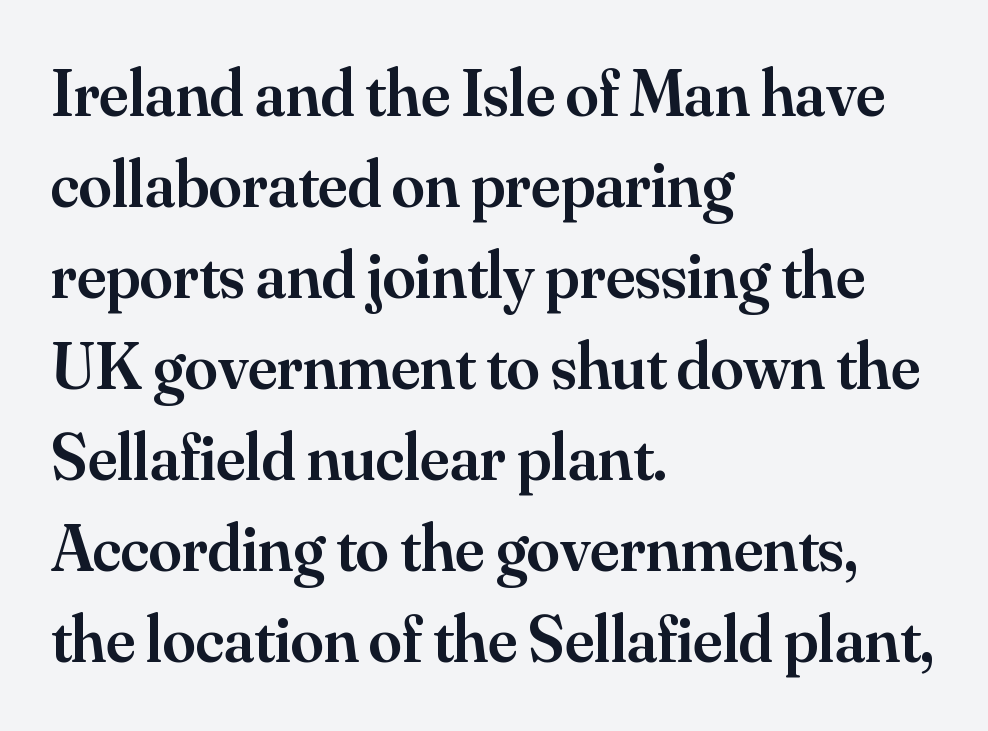
The image shows 66 px semibold serif type, upright; set left-aligned, normal line spacing (1.38x), normal letter spacing, not underlined; medium stroke contrast and a small x-height.
